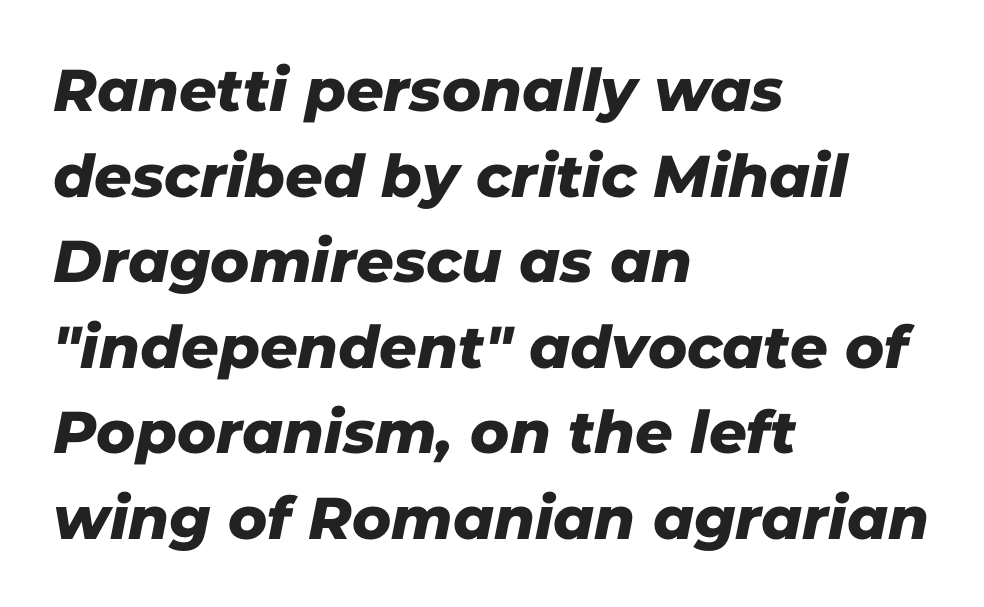
Q: Is the typeface a serif or a sans-serif typeface? A: Sans-serif.
Q: Is the text underlined? A: No.
Q: How is the paragraph aligned? A: Left-aligned.
Q: Is the spacing between letters normal or unusually wide? A: Normal.
Q: Is the spacing between lines tight, normal or loose? A: Normal.
Q: Width (condensed, normal, or wide)? A: Normal.
Q: Stroke contrast? A: Low.
Q: x-height? A: Medium.
Q: Monospaced? A: No.
